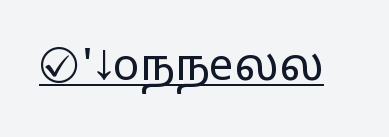
{"serif": "no", "italic": "no", "bold": "no", "weight": "regular", "width": "wide", "stroke_contrast": "low", "x_height": "medium", "monospaced": "no", "underline": "yes", "letter_spacing": "normal", "letter_spacing_em": 0.0, "glyph_px": 44}
